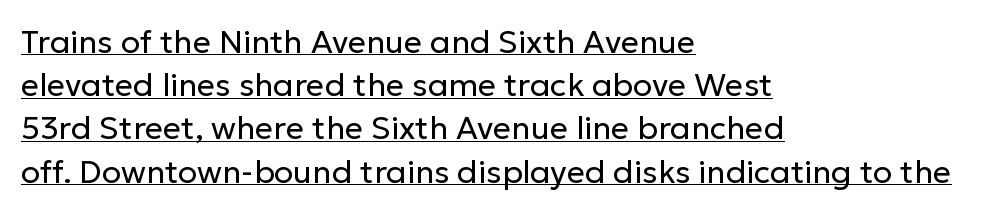
The image shows 32 px regular-weight sans-serif type, upright; set left-aligned, normal line spacing (1.35x), normal letter spacing, underlined; low stroke contrast and a medium x-height.
